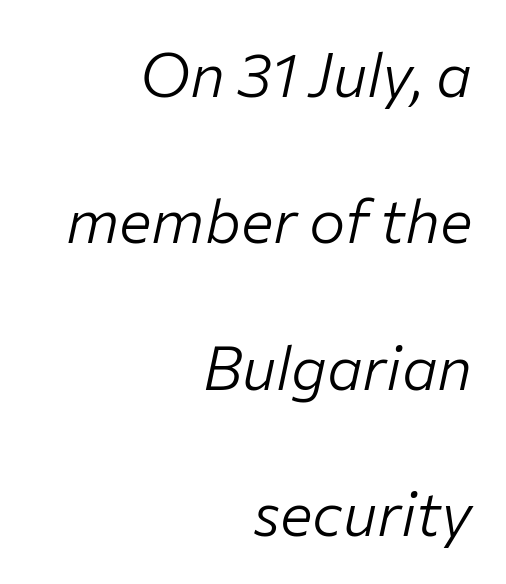
Q: Is the text bold? A: No.
Q: Is the text italic (slanted)? A: Yes, it leans right by about 12 degrees.
Q: Is the text underlined? A: No.
Q: How is the paragraph aligned? A: Right-aligned.
Q: Is the spacing between letters normal or unusually wide? A: Normal.
Q: Is the spacing between lines tight, normal or loose? A: Loose.
Q: Width (condensed, normal, or wide)? A: Normal.
Q: Stroke contrast? A: Low.
Q: x-height? A: Medium.
Q: Monospaced? A: No.
